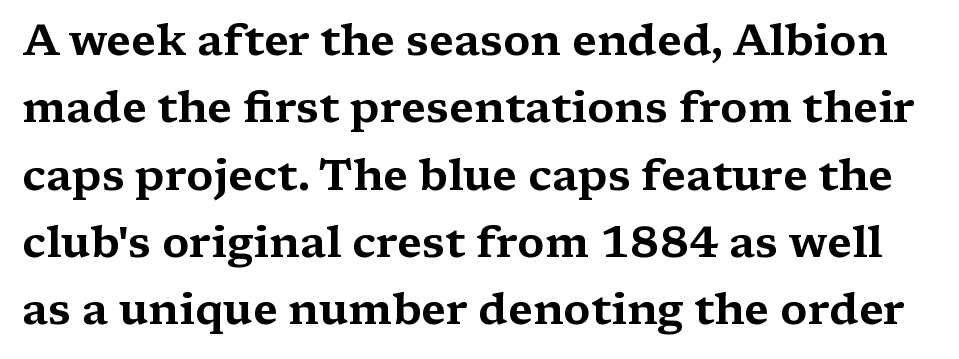
Q: Is the text italic (slanted)? A: No, it is upright.
Q: Is the typeface a serif or a sans-serif typeface? A: Serif.
Q: Is the text underlined? A: No.
Q: Is the spacing between letters normal or unusually wide? A: Normal.
Q: Is the spacing between lines tight, normal or loose? A: Normal.
Q: Width (condensed, normal, or wide)? A: Wide.
Q: Stroke contrast? A: Medium.
Q: x-height? A: Medium.
Q: Monospaced? A: No.
